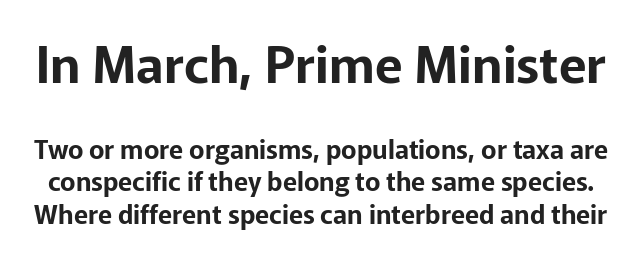
The image shows 51 px sans-serif type, upright; set normal line spacing (1.25x), normal letter spacing, not underlined; the first (top) block is 1.96x larger; low stroke contrast and a medium x-height.
